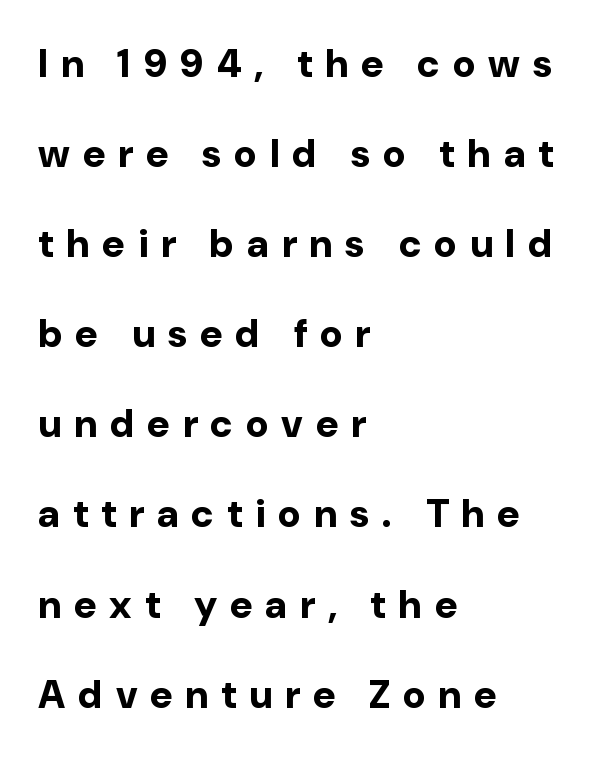
Q: Is the text bold? A: Yes.
Q: Is the text italic (slanted)? A: No, it is upright.
Q: Is the typeface a serif or a sans-serif typeface? A: Sans-serif.
Q: Is the text underlined? A: No.
Q: How is the paragraph aligned? A: Left-aligned.
Q: Is the spacing between letters normal or unusually wide? A: Unusually wide.
Q: Is the spacing between lines tight, normal or loose? A: Loose.
Q: Width (condensed, normal, or wide)? A: Normal.
Q: Stroke contrast? A: Low.
Q: x-height? A: Medium.
Q: Monospaced? A: No.
